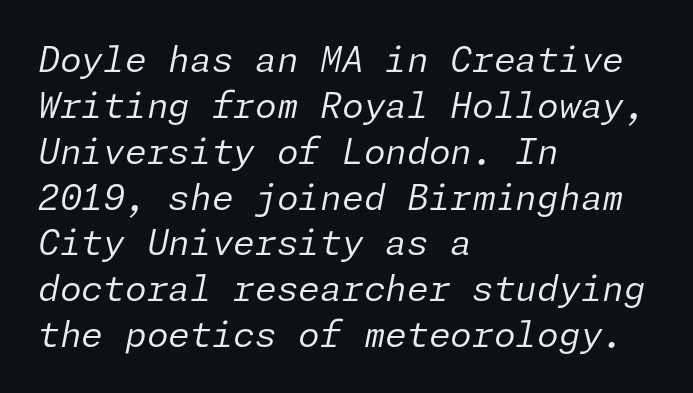
The image shows 35 px regular-weight type, italic (leaning right); set left-aligned, normal line spacing (1.31x), normal letter spacing, not underlined; low stroke contrast and a medium x-height.
